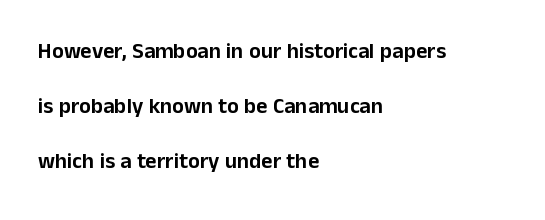
Any mark beneath the type? The region is blank. Notice how the stems are strictly vertical — no italics here. The paragraph shown leans on its left margin. Caption: standard tracking, unaltered.
